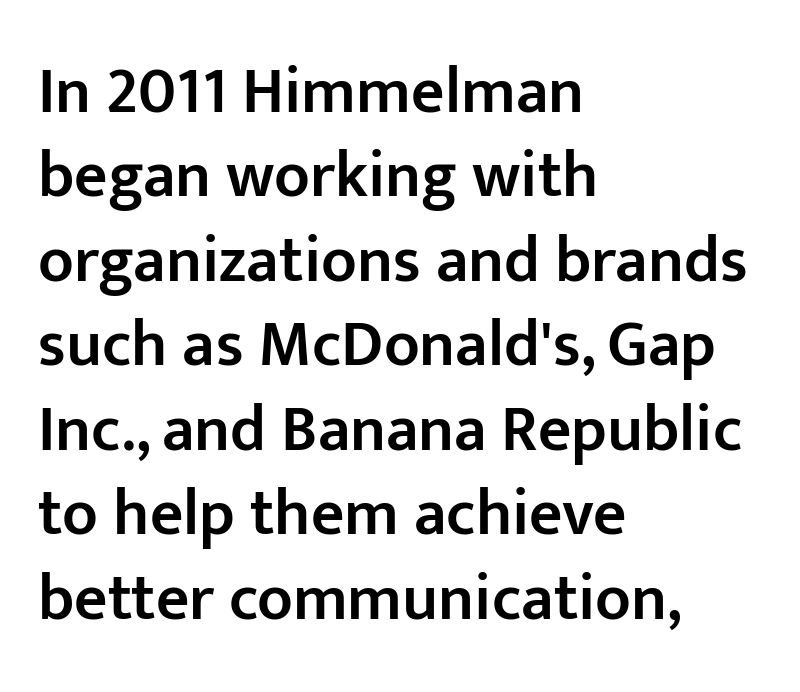
Q: Is the text bold? A: Semi-bold.
Q: Is the text italic (slanted)? A: No, it is upright.
Q: Is the typeface a serif or a sans-serif typeface? A: Sans-serif.
Q: Is the text underlined? A: No.
Q: How is the paragraph aligned? A: Left-aligned.
Q: Is the spacing between letters normal or unusually wide? A: Normal.
Q: Is the spacing between lines tight, normal or loose? A: Normal.
Q: Width (condensed, normal, or wide)? A: Normal.
Q: Stroke contrast? A: Low.
Q: x-height? A: Medium.
Q: Monospaced? A: No.
